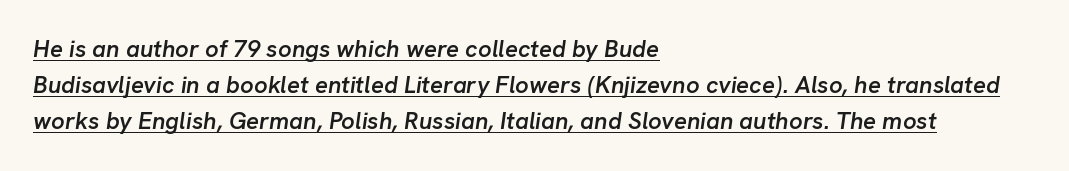
The horizontal fit of the characters is conventional and even. Slant detected: the letters are inclined. These words are printed semibold, heavier than regular yet not bold. Compared with a centered layout, this one pins lines to the left instead. You can see a thin bar hugging the bottom of the glyphs. Interline gaps are of average width in this sample.
